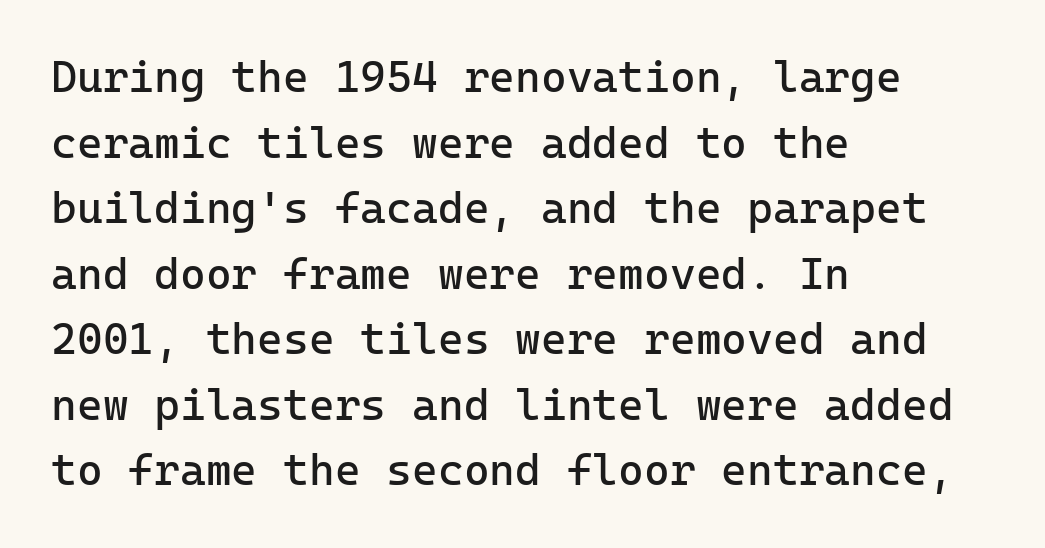
The image shows 44 px regular-weight sans-serif type, upright; set left-aligned, normal line spacing (1.49x), normal letter spacing, not underlined; low stroke contrast and a medium x-height.
